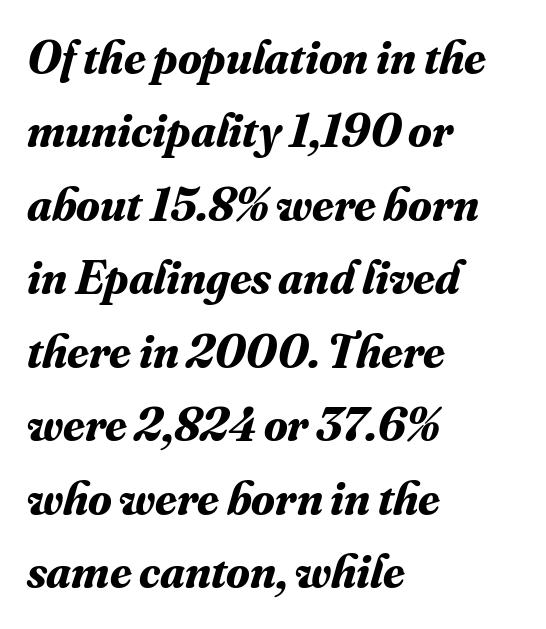
A typesetter would label this face a serif. Tracking here is standard; glyphs follow each other at the usual distance. A typesetter would mark this as italic. No word sits above an underline.
